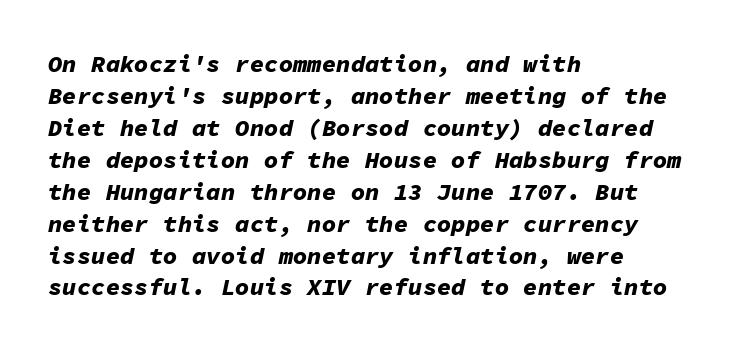
Q: Is the text bold? A: Yes.
Q: Is the text italic (slanted)? A: Yes, it leans right by about 11 degrees.
Q: Is the text underlined? A: No.
Q: How is the paragraph aligned? A: Left-aligned.
Q: Is the spacing between letters normal or unusually wide? A: Normal.
Q: Is the spacing between lines tight, normal or loose? A: Normal.
